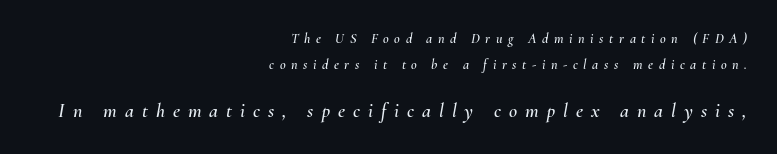
Q: Is the text italic (slanted)? A: Yes, it leans right by about 10 degrees.
Q: Is the text underlined? A: No.
Q: How is the paragraph aligned? A: Right-aligned.
Q: Is the spacing between letters normal or unusually wide? A: Unusually wide.
Q: Which block of text is set in a larger size, the first (top) or the second (bottom)? A: The second (bottom) one.
